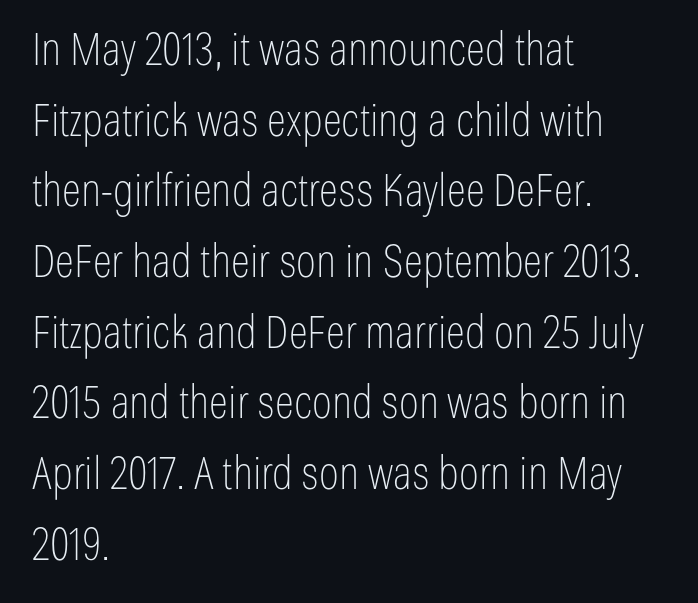
{"serif": "no", "italic": "no", "bold": "no", "weight": "thin", "width": "condensed", "stroke_contrast": "low", "x_height": "medium", "monospaced": "no", "underline": "no", "align": "left", "line_spacing": "normal", "line_spacing_ratio": 1.57, "letter_spacing": "normal", "letter_spacing_em": 0.0, "glyph_px": 45}
